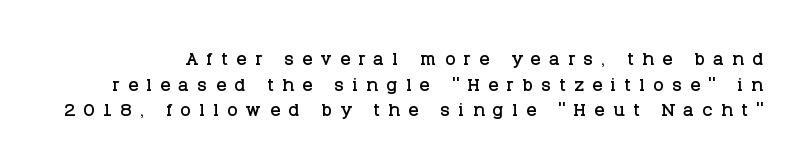
{"italic": "no", "underline": "no", "line_spacing": "tight", "line_spacing_ratio": 1.03, "letter_spacing": "wide", "letter_spacing_em": 0.33, "glyph_px": 25}
